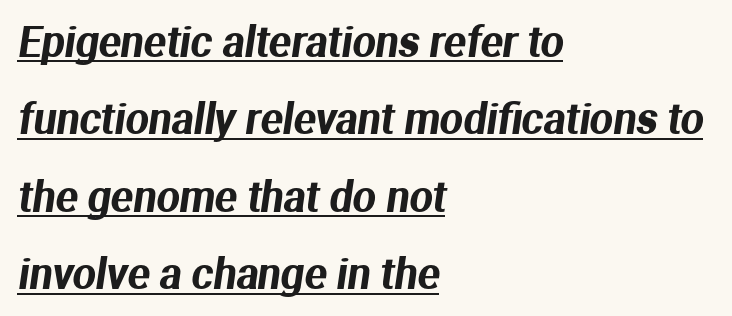
The image shows 41 px sans-serif type; set left-aligned, line spacing 1.89x, normal letter spacing, underlined; medium stroke contrast and a medium x-height.
